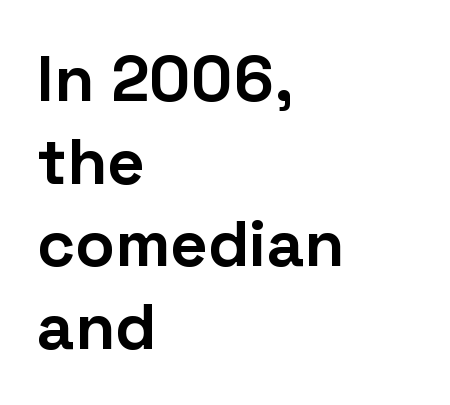
The image shows 65 px bold sans-serif type, upright; set left-aligned, normal line spacing (1.27x), normal letter spacing, not underlined; low stroke contrast and a medium x-height.
